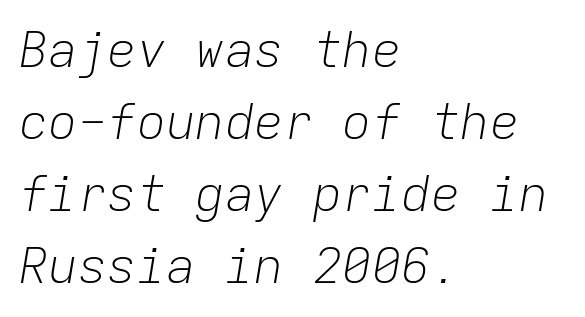
The image shows 49 px light type, italic (leaning right), monospaced; set left-aligned, normal line spacing (1.47x), normal letter spacing, not underlined; low stroke contrast and a medium x-height.
